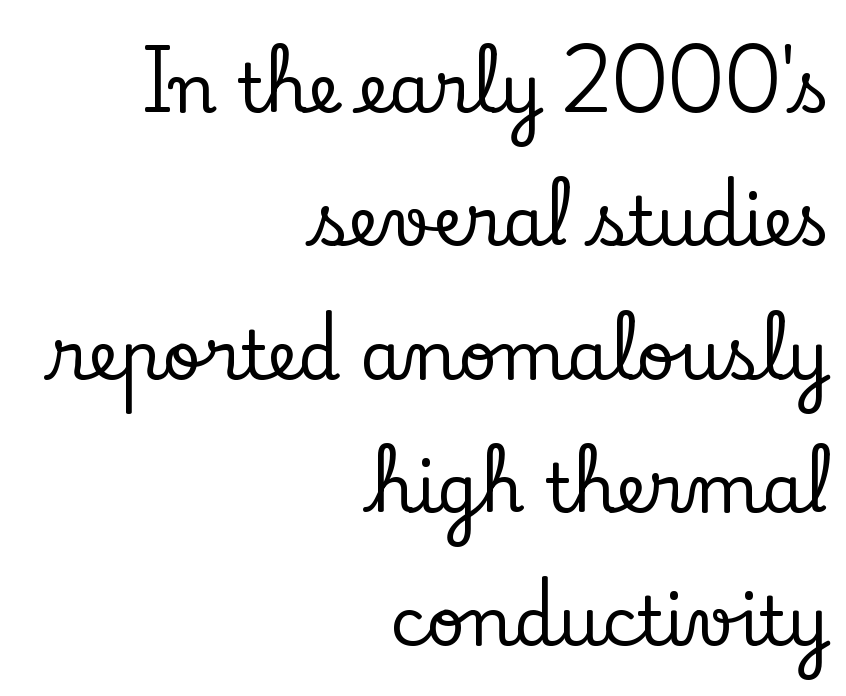
Q: Is the text italic (slanted)? A: No, it is upright.
Q: Is the text underlined? A: No.
Q: How is the paragraph aligned? A: Right-aligned.
Q: Is the spacing between letters normal or unusually wide? A: Normal.
Q: Is the spacing between lines tight, normal or loose? A: Loose.
Q: Width (condensed, normal, or wide)? A: Normal.
Q: Stroke contrast? A: Low.
Q: x-height? A: Small.
Q: Monospaced? A: No.
